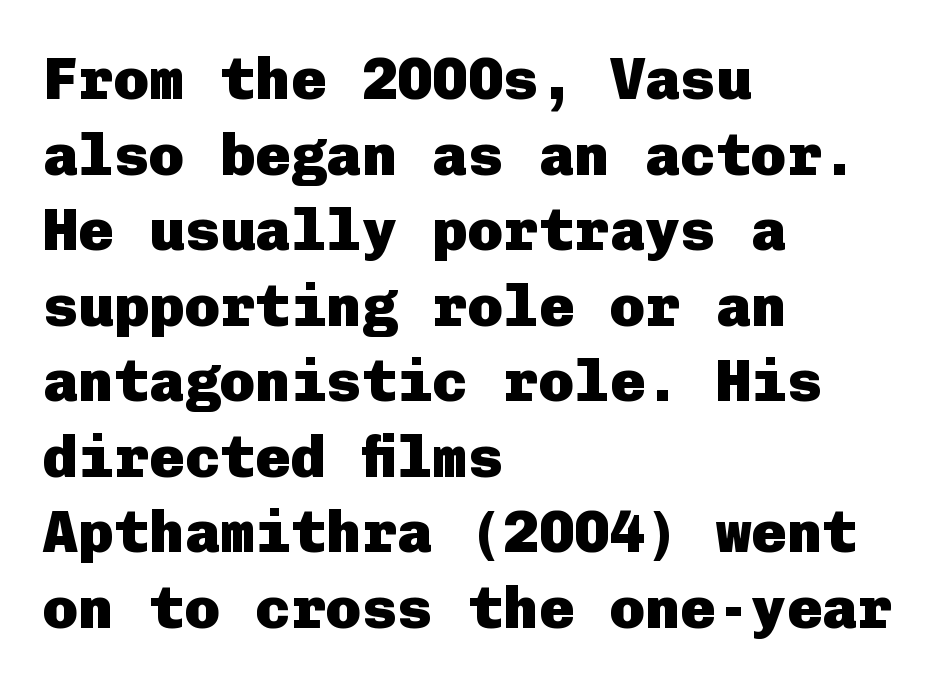
{"serif": "no", "italic": "no", "bold": "yes", "weight": "heavy", "width": "normal", "stroke_contrast": "low", "x_height": "medium", "underline": "no", "align": "left", "line_spacing": "normal", "line_spacing_ratio": 1.28, "letter_spacing": "normal", "letter_spacing_em": 0.0, "glyph_px": 59}
